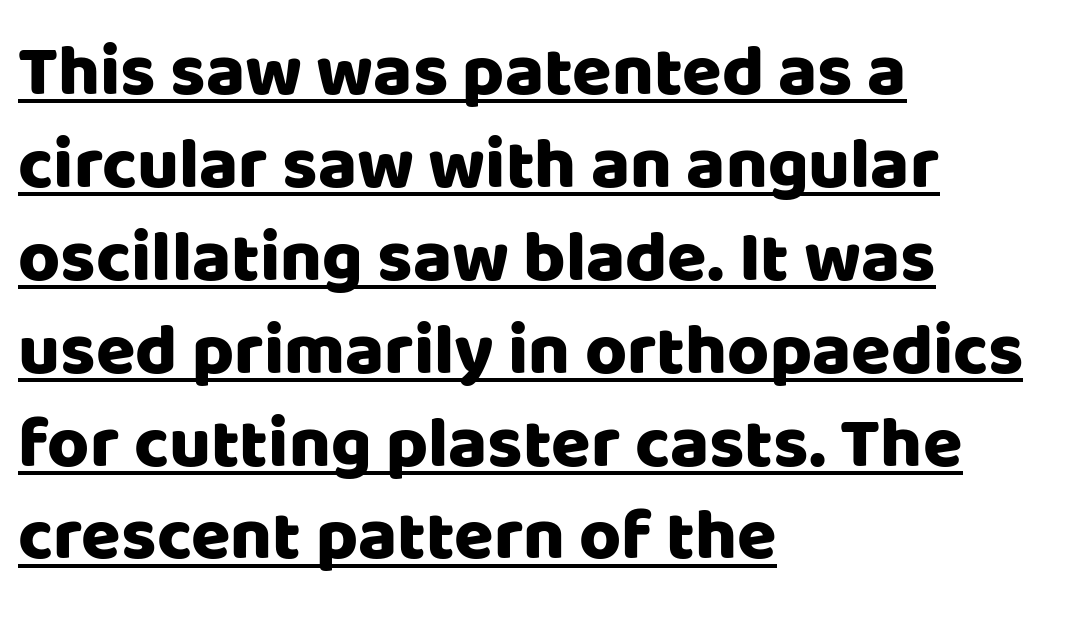
{"serif": "no", "italic": "no", "width": "normal", "stroke_contrast": "low", "x_height": "large", "monospaced": "no", "underline": "yes", "align": "left", "line_spacing": "normal", "line_spacing_ratio": 1.29, "letter_spacing": "normal", "letter_spacing_em": 0.0, "glyph_px": 72}
